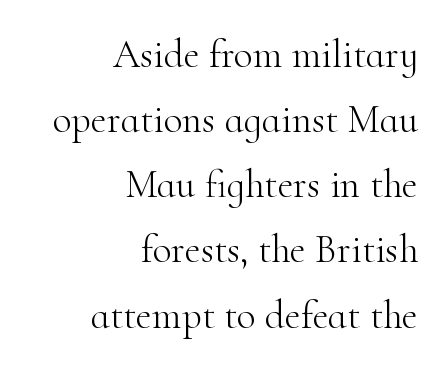
The image shows 39 px light serif type, upright; set right-aligned, normal line spacing (1.67x), normal letter spacing, not underlined; high stroke contrast and a small x-height.
